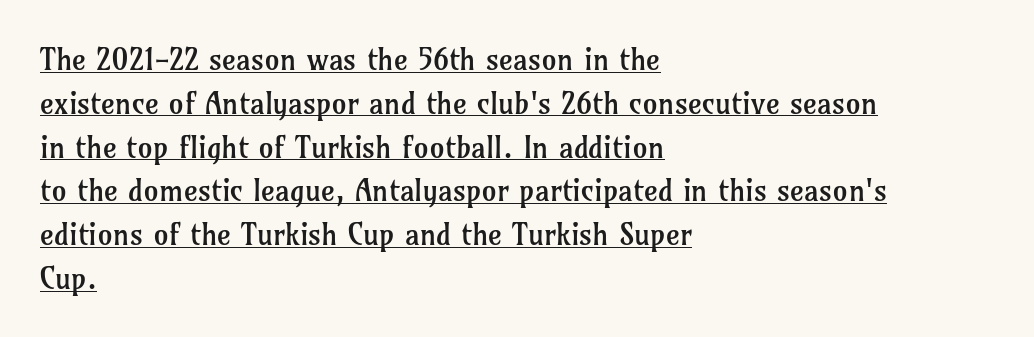
The image shows 30 px regular-weight serif type, upright; set left-aligned, normal line spacing (1.46x), normal letter spacing, underlined; low stroke contrast and a medium x-height.
